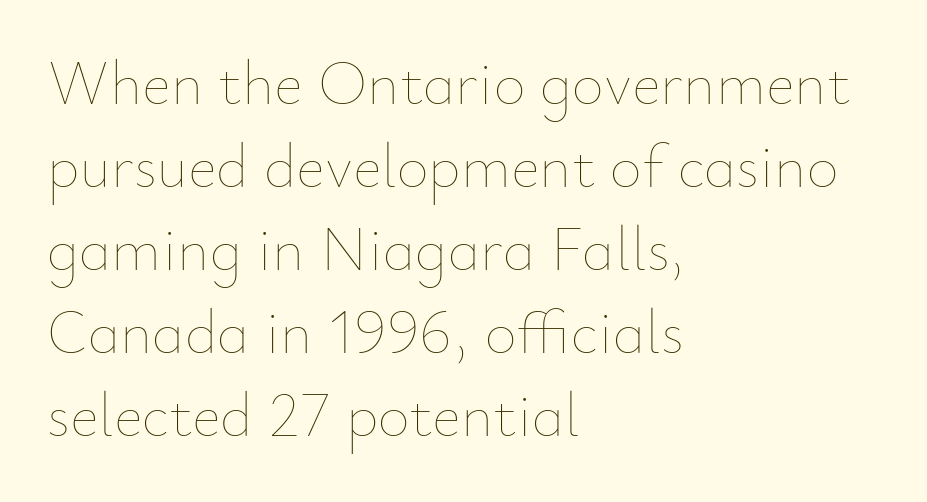
Q: Is the text bold? A: No.
Q: Is the text italic (slanted)? A: No, it is upright.
Q: Is the text underlined? A: No.
Q: How is the paragraph aligned? A: Left-aligned.
Q: Is the spacing between letters normal or unusually wide? A: Normal.
Q: Is the spacing between lines tight, normal or loose? A: Normal.
Q: Width (condensed, normal, or wide)? A: Normal.
Q: Stroke contrast? A: Low.
Q: x-height? A: Small.
Q: Monospaced? A: No.
